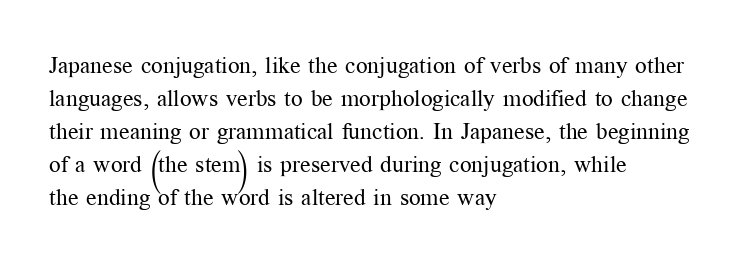
Q: Is the text bold? A: No.
Q: Is the text italic (slanted)? A: No, it is upright.
Q: Is the text underlined? A: No.
Q: How is the paragraph aligned? A: Left-aligned.
Q: Is the spacing between letters normal or unusually wide? A: Normal.
Q: Is the spacing between lines tight, normal or loose? A: Normal.
